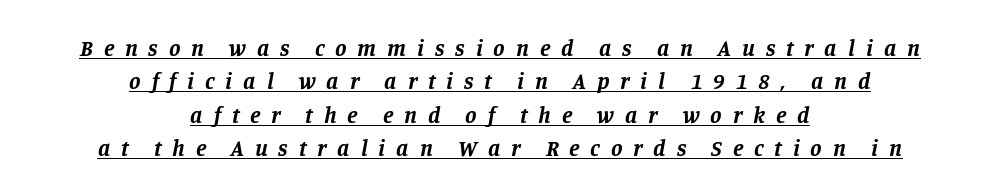
This rendering uses center alignment, leaving both contours irregular but symmetric. Reading down the column, the eye jumps a familiar distance to each next line. Caption: expanded tracking, letters set apart. Would a proofreader flag this as italicized? Yes.
